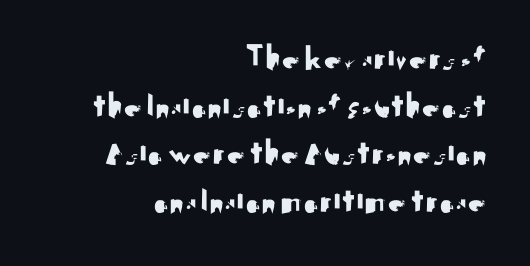
Q: Is the text italic (slanted)? A: No, it is upright.
Q: Is the typeface a serif or a sans-serif typeface? A: Sans-serif.
Q: Is the text underlined? A: No.
Q: How is the paragraph aligned? A: Right-aligned.
Q: Is the spacing between letters normal or unusually wide? A: Normal.
Q: Is the spacing between lines tight, normal or loose? A: Normal.
Q: Width (condensed, normal, or wide)? A: Normal.
Q: Stroke contrast? A: Medium.
Q: x-height? A: Small.
Q: Monospaced? A: No.
